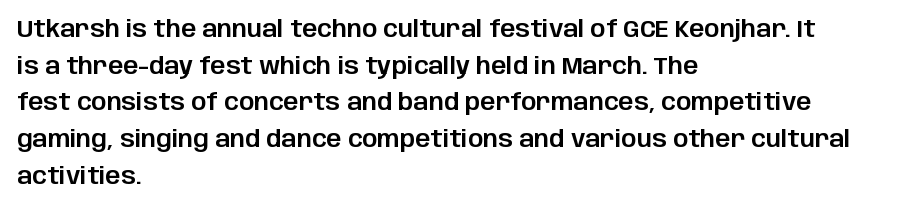
Unlike italic type, these characters show no tilt at all. Glyph-to-glyph distance matches everyday printed text. The line-height multiplier appears to be the usual default. The rag falls on the right side of this text block.
